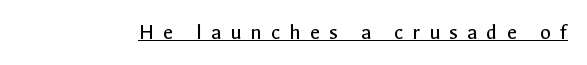
{"italic": "no", "bold": "no", "underline": "yes", "letter_spacing": "wide", "letter_spacing_em": 0.42, "glyph_px": 22}
